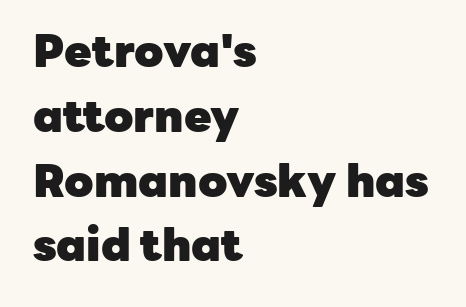
{"serif": "no", "italic": "no", "bold": "yes", "weight": "heavy", "width": "normal", "stroke_contrast": "low", "x_height": "medium", "monospaced": "no", "underline": "no", "align": "left", "line_spacing": "normal", "line_spacing_ratio": 1.44, "letter_spacing": "normal", "letter_spacing_em": 0.0, "glyph_px": 45}
